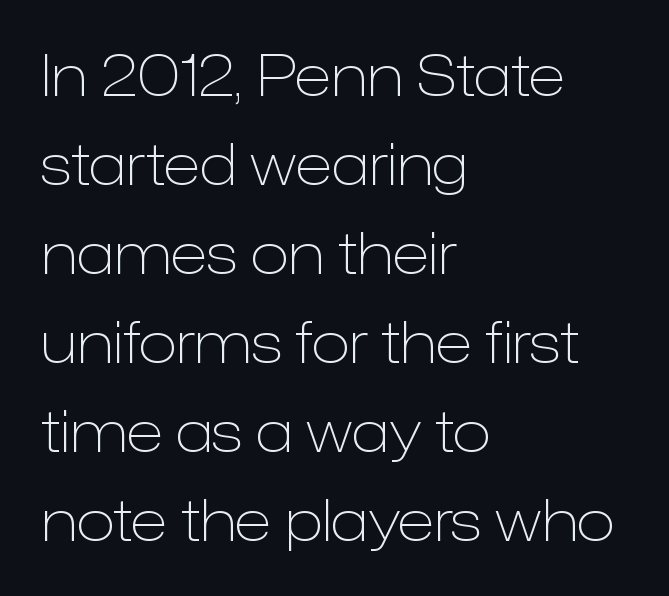
Q: Is the text bold? A: No.
Q: Is the text italic (slanted)? A: No, it is upright.
Q: Is the typeface a serif or a sans-serif typeface? A: Sans-serif.
Q: Is the text underlined? A: No.
Q: How is the paragraph aligned? A: Left-aligned.
Q: Is the spacing between letters normal or unusually wide? A: Normal.
Q: Is the spacing between lines tight, normal or loose? A: Normal.
Q: Width (condensed, normal, or wide)? A: Normal.
Q: Stroke contrast? A: Low.
Q: x-height? A: Medium.
Q: Monospaced? A: No.
